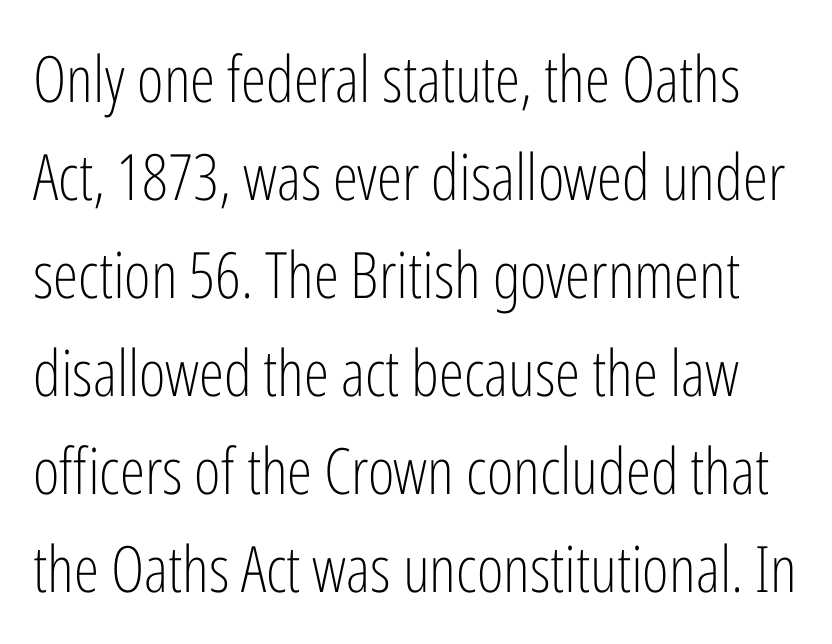
The image shows 64 px light, condensed sans-serif type, upright; set normal line spacing (1.53x), normal letter spacing, not underlined; low stroke contrast and a medium x-height.
